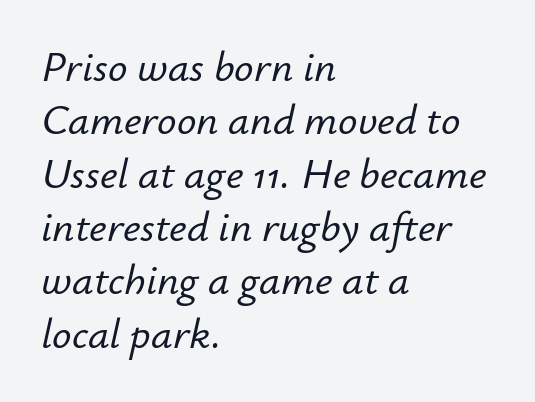
The lines in this sample share a left origin and differ only in where they stop. Letters rest on an invisible, unmarked baseline. Rendered with sloped, italic letterforms. A typesetter would call this zero additional tracking. You could not count columns in this text — the font is proportionally spaced.
